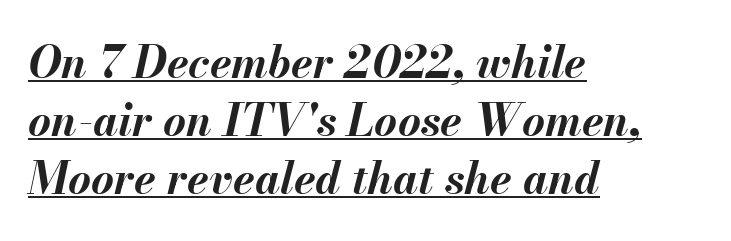
Here the designer chose a conventional face with non-uniform glyph widths. The gaps between neighbouring characters are ordinary and unremarkable. Would a proofreader flag this as italicized? Yes. This block has exactly the height ordinary leading produces.
